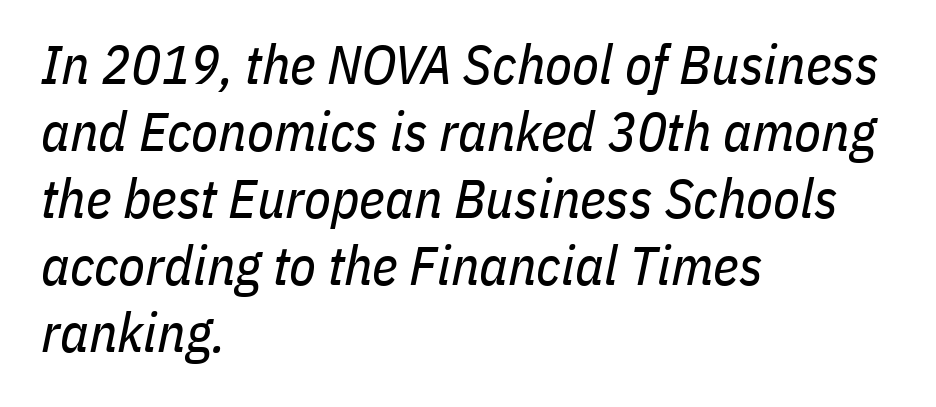
The image shows 55 px regular-weight, condensed type, italic (leaning right); set left-aligned, line spacing 1.22x, normal letter spacing, not underlined; low stroke contrast and a medium x-height.
